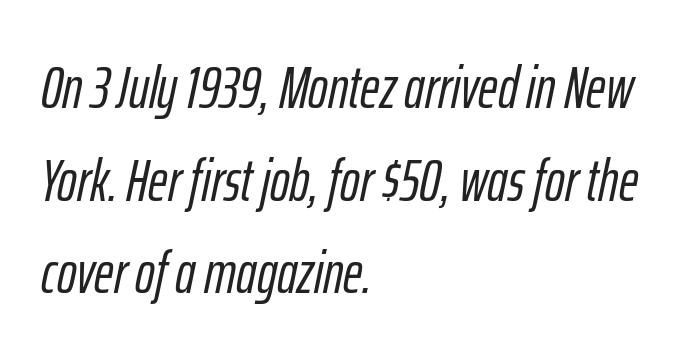
The glyphs are unaccompanied by any horizontal stroke below them. What stands out about the letter spacing? Nothing — it is the standard amount. Notice how the stems are inclined rather than vertical — that's the hallmark of italics. Regarding leading, the lines here are spaced in the standard way.
